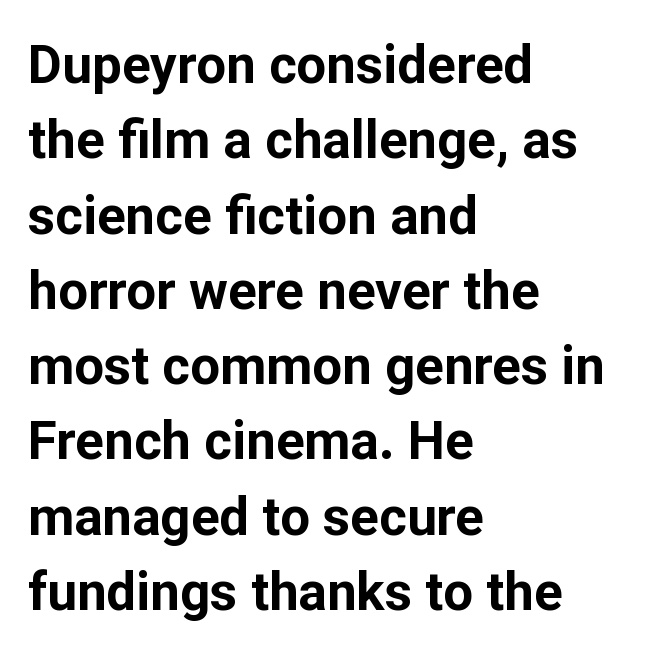
Q: Is the text bold? A: Yes.
Q: Is the text italic (slanted)? A: No, it is upright.
Q: Is the typeface a serif or a sans-serif typeface? A: Sans-serif.
Q: Is the text underlined? A: No.
Q: How is the paragraph aligned? A: Left-aligned.
Q: Is the spacing between letters normal or unusually wide? A: Normal.
Q: Is the spacing between lines tight, normal or loose? A: Normal.
Q: Width (condensed, normal, or wide)? A: Normal.
Q: Stroke contrast? A: Low.
Q: x-height? A: Medium.
Q: Monospaced? A: No.
